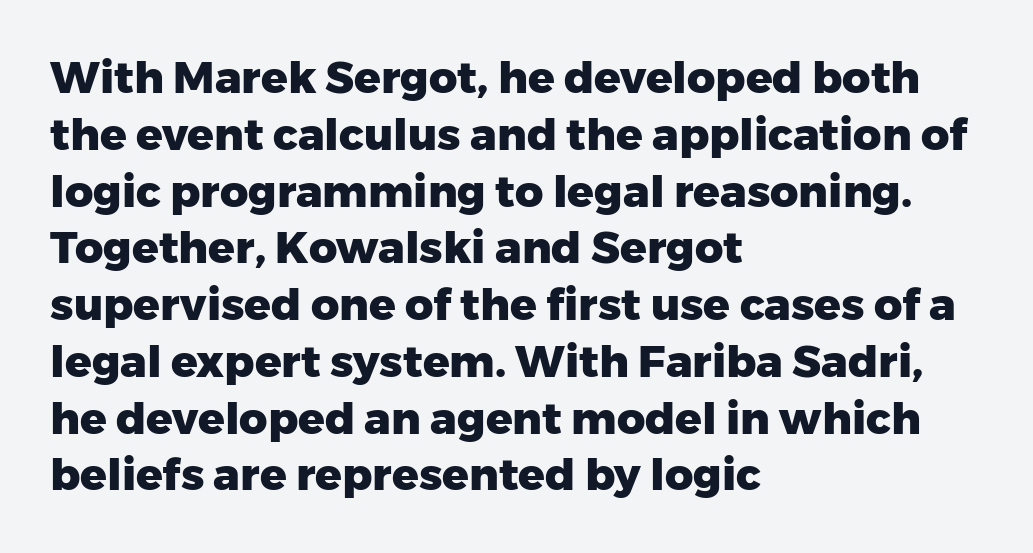
{"serif": "no", "italic": "no", "bold": "yes", "weight": "heavy", "width": "normal", "stroke_contrast": "low", "x_height": "medium", "monospaced": "no", "underline": "no", "align": "left", "line_spacing": "normal", "line_spacing_ratio": 1.29, "letter_spacing": "normal", "letter_spacing_em": 0.0, "glyph_px": 44}
